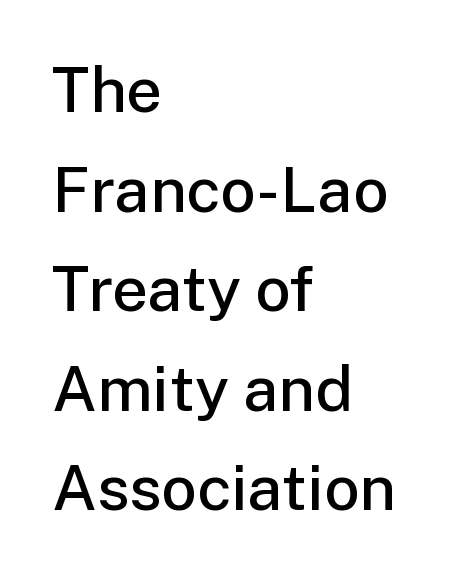
{"serif": "no", "italic": "no", "bold": "semi", "weight": "semibold", "width": "normal", "stroke_contrast": "low", "x_height": "medium", "monospaced": "no", "underline": "no", "align": "left", "line_spacing": "normal", "line_spacing_ratio": 1.58, "letter_spacing": "normal", "letter_spacing_em": 0.0, "glyph_px": 63}
